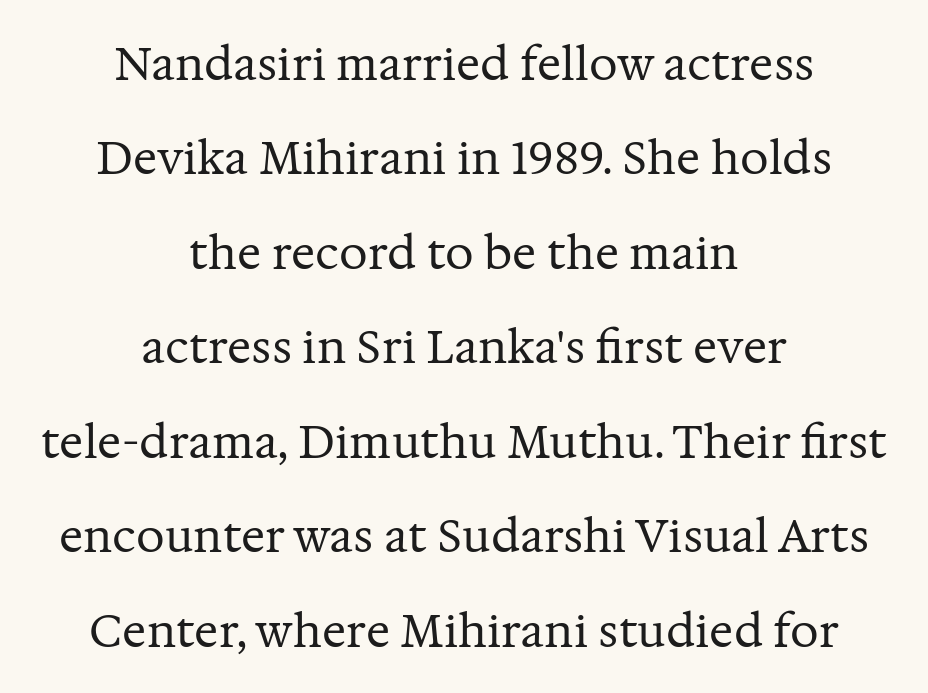
Q: Is the text bold? A: No.
Q: Is the text italic (slanted)? A: No, it is upright.
Q: Is the typeface a serif or a sans-serif typeface? A: Serif.
Q: Is the text underlined? A: No.
Q: How is the paragraph aligned? A: Centered.
Q: Is the spacing between letters normal or unusually wide? A: Normal.
Q: Is the spacing between lines tight, normal or loose? A: Loose.
Q: Width (condensed, normal, or wide)? A: Normal.
Q: Stroke contrast? A: Medium.
Q: x-height? A: Medium.
Q: Monospaced? A: No.
